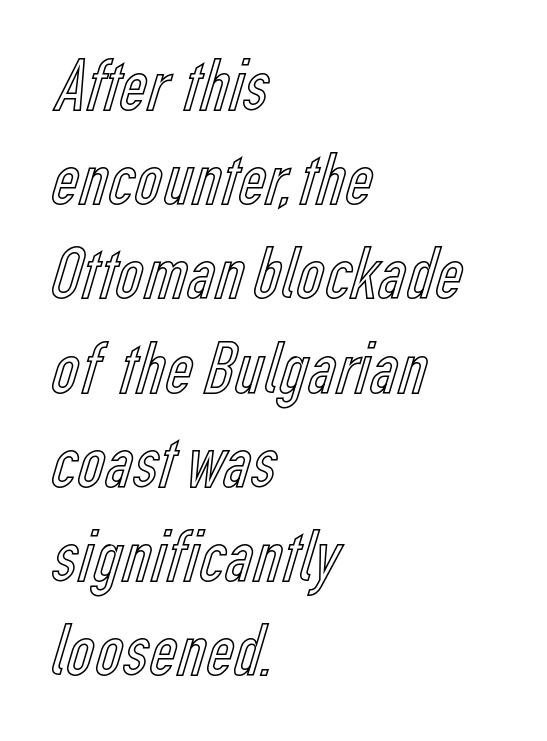
Q: Is the text italic (slanted)? A: Yes.
Q: Is the text underlined? A: No.
Q: How is the paragraph aligned? A: Left-aligned.
Q: Is the spacing between letters normal or unusually wide? A: Normal.
Q: Width (condensed, normal, or wide)? A: Condensed.
Q: x-height? A: Medium.
Q: Monospaced? A: No.
